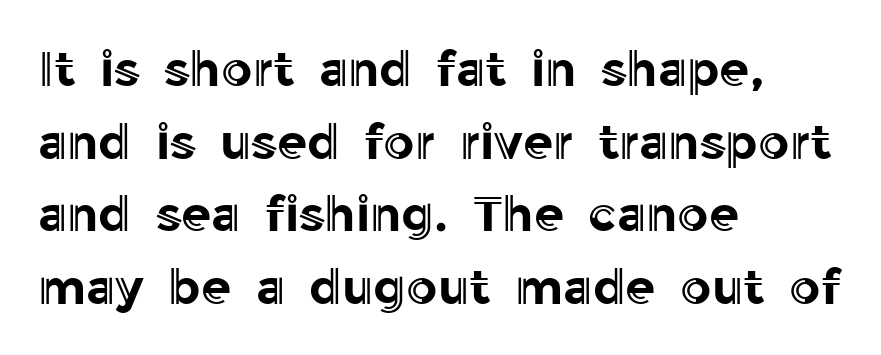
The image shows 49 px text type, upright; set left-aligned, normal line spacing (1.48x), normal letter spacing, not underlined; a medium x-height.
